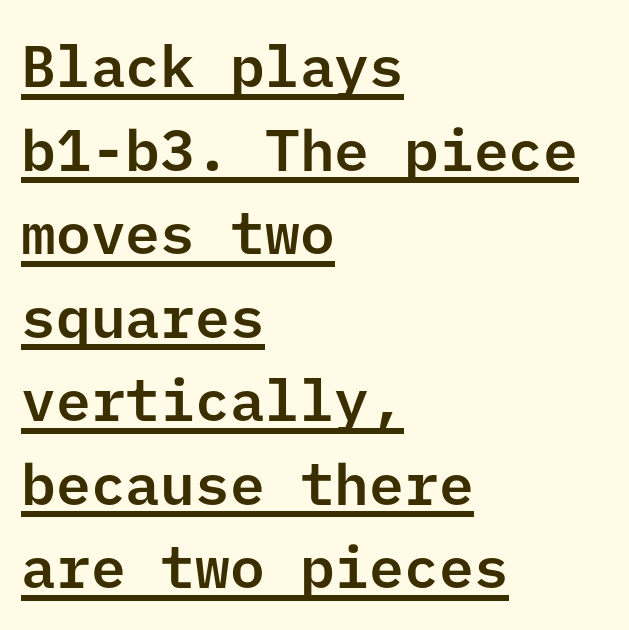
The image shows 58 px sans-serif type, upright; set left-aligned, normal line spacing (1.44x), normal letter spacing, underlined; low stroke contrast and a medium x-height.
